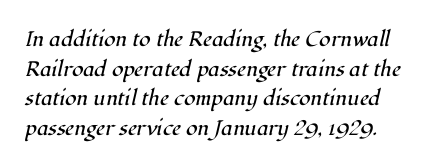
{"italic": "yes", "lean": "right", "slant_degrees": 12, "bold": "no", "underline": "no", "line_spacing": "normal", "line_spacing_ratio": 1.41, "letter_spacing": "normal", "letter_spacing_em": 0.0, "glyph_px": 21}
